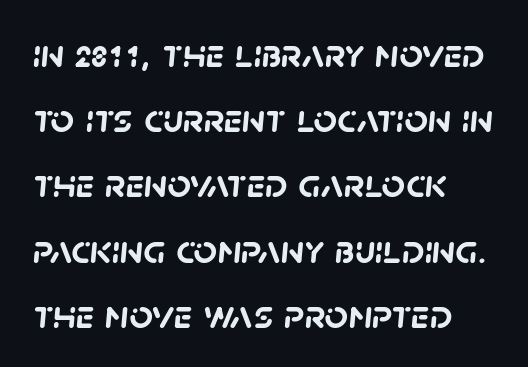
The baseline area is clear. These lines sit exactly where default settings would place them. This rendering employs a face without finishing strokes, i.e., a sans-serif. This sample is left-justified, so line endings fall wherever the words run out. The horizontal fit of the characters is conventional and even.
